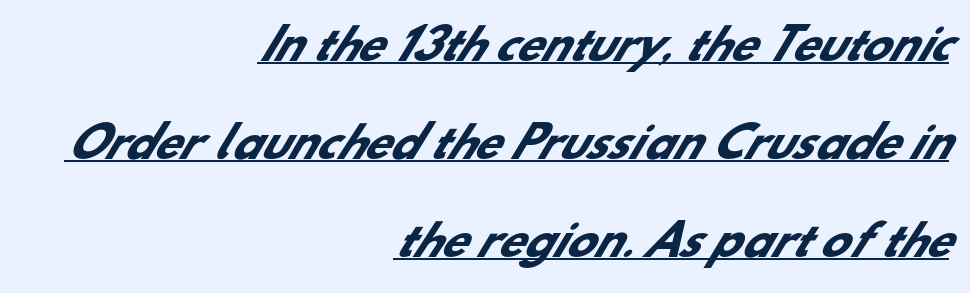
{"serif": "no", "bold": "yes", "weight": "heavy", "width": "normal", "stroke_contrast": "low", "x_height": "small", "monospaced": "no", "underline": "yes", "align": "right", "line_spacing": "loose", "line_spacing_ratio": 2.33, "letter_spacing": "normal", "letter_spacing_em": 0.0, "glyph_px": 42}
